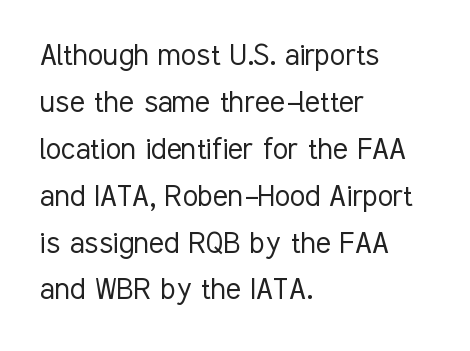
{"serif": "no", "italic": "no", "bold": "no", "weight": "light", "width": "condensed", "stroke_contrast": "low", "x_height": "medium", "monospaced": "no", "underline": "no", "align": "left", "line_spacing": "normal", "line_spacing_ratio": 1.34, "letter_spacing": "normal", "letter_spacing_em": 0.0, "glyph_px": 35}
